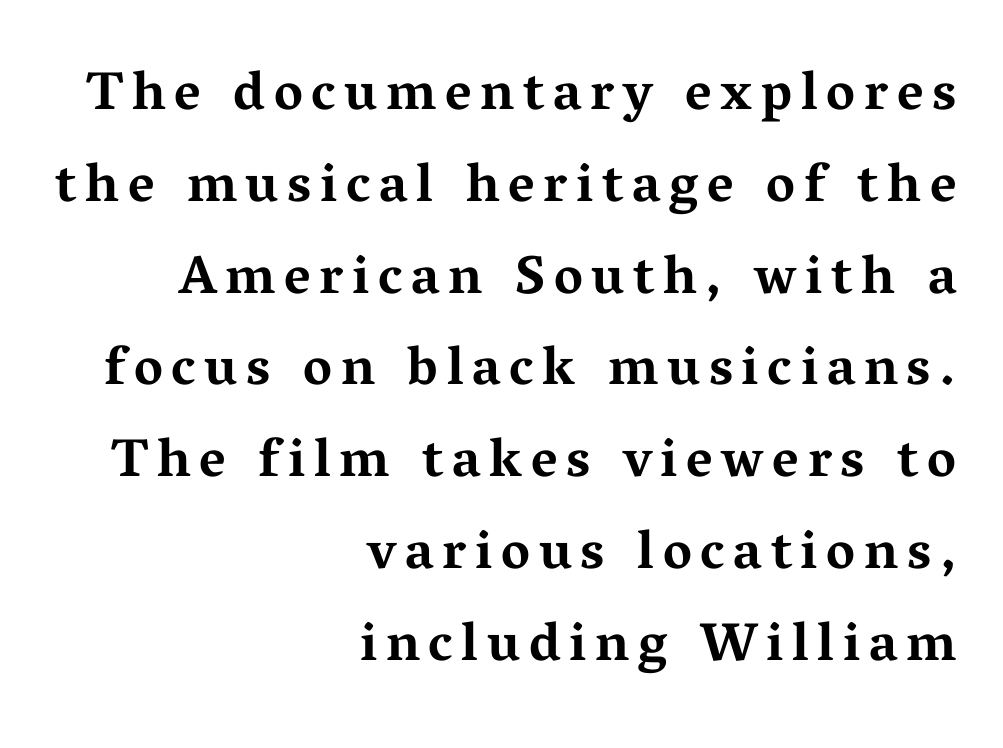
{"serif": "yes", "italic": "no", "bold": "yes", "weight": "bold", "width": "wide", "stroke_contrast": "medium", "x_height": "medium", "monospaced": "no", "underline": "no", "align": "right", "line_spacing": "normal", "line_spacing_ratio": 1.7, "glyph_px": 54}
